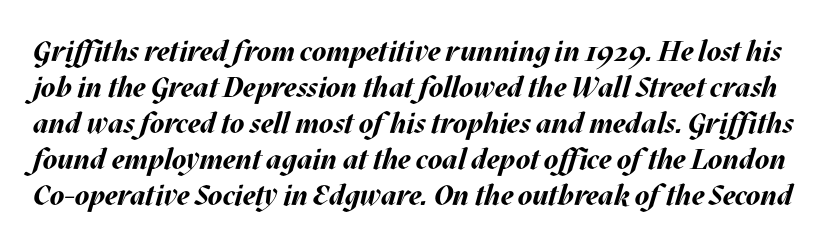
The image shows 29 px bold type, italic (leaning right); set line spacing 1.24x, normal letter spacing, not underlined; medium stroke contrast and a large x-height.
